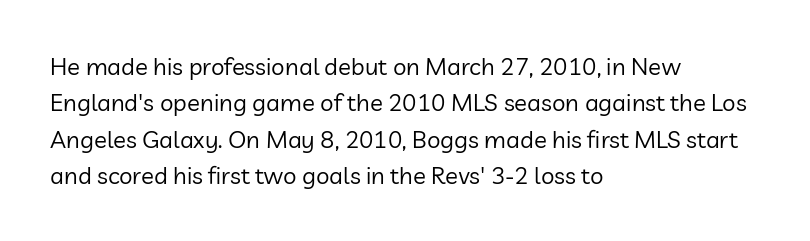
The foot of each line stays bare and open. These lines stack with their left ends in a neat column. Italic: no, the glyphs are upright roman. These lines sit exactly where default settings would place them.
